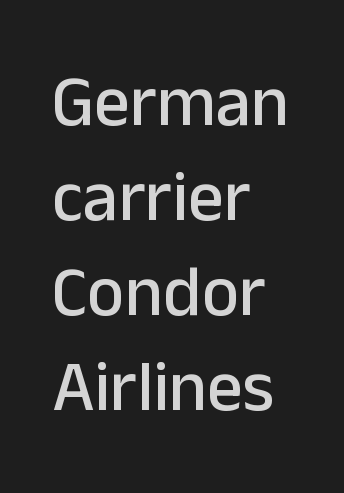
{"serif": "no", "italic": "no", "width": "normal", "stroke_contrast": "low", "x_height": "medium", "monospaced": "no", "underline": "no", "align": "left", "line_spacing": "normal", "line_spacing_ratio": 1.34, "letter_spacing": "normal", "letter_spacing_em": 0.0, "glyph_px": 71}
